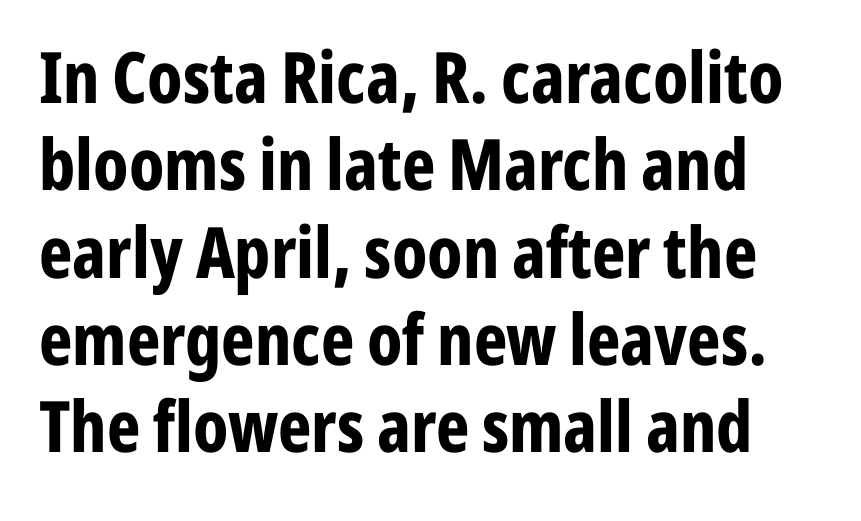
Q: Is the text bold? A: Yes.
Q: Is the text italic (slanted)? A: No, it is upright.
Q: Is the typeface a serif or a sans-serif typeface? A: Sans-serif.
Q: Is the text underlined? A: No.
Q: Is the spacing between letters normal or unusually wide? A: Normal.
Q: Width (condensed, normal, or wide)? A: Condensed.
Q: Stroke contrast? A: Low.
Q: x-height? A: Medium.
Q: Monospaced? A: No.
